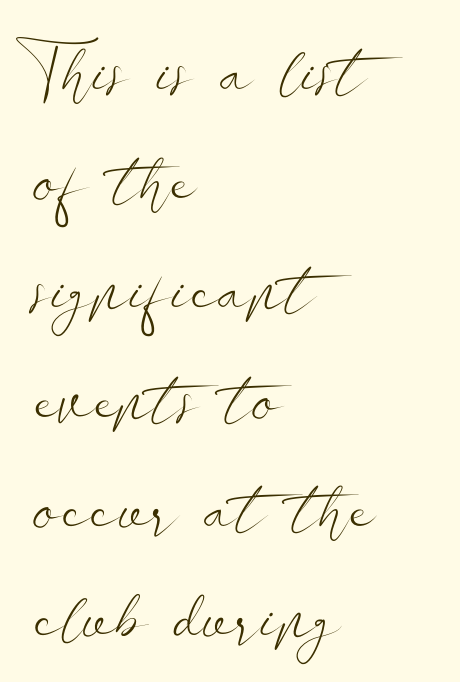
Q: Is the text bold? A: No.
Q: Is the text italic (slanted)? A: Yes.
Q: Is the typeface a serif or a sans-serif typeface? A: Sans-serif.
Q: Is the text underlined? A: No.
Q: How is the paragraph aligned? A: Left-aligned.
Q: Is the spacing between letters normal or unusually wide? A: Normal.
Q: Is the spacing between lines tight, normal or loose? A: Normal.
Q: Width (condensed, normal, or wide)? A: Wide.
Q: Stroke contrast? A: Low.
Q: x-height? A: Small.
Q: Monospaced? A: No.
